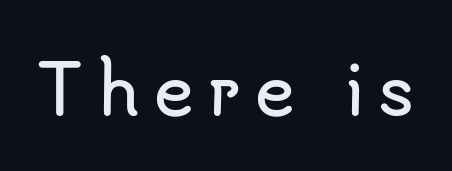
The image shows 68 px sans-serif type, upright; set unusually wide letter spacing (+0.2 em), not underlined; low stroke contrast and a small x-height.
